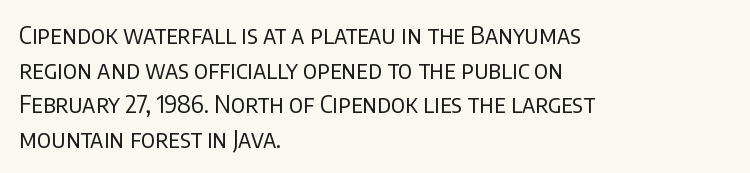
Q: Is the text bold? A: No.
Q: Is the text italic (slanted)? A: No, it is upright.
Q: Is the text underlined? A: No.
Q: How is the paragraph aligned? A: Left-aligned.
Q: Is the spacing between letters normal or unusually wide? A: Normal.
Q: Is the spacing between lines tight, normal or loose? A: Normal.
